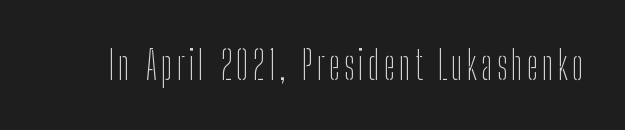
{"serif": "no", "italic": "no", "bold": "no", "weight": "thin", "width": "condensed", "stroke_contrast": "low", "x_height": "medium", "monospaced": "no", "underline": "no", "glyph_px": 39}
